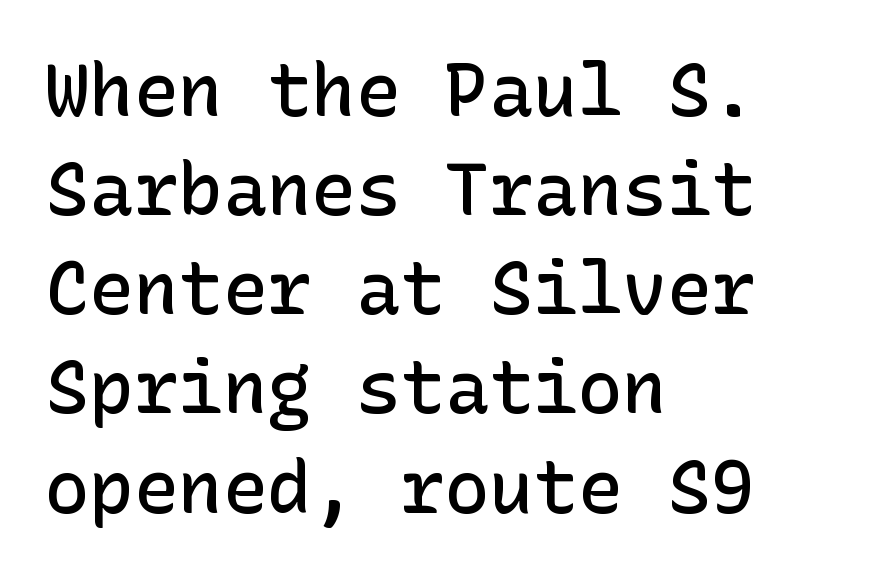
Q: Is the text bold? A: Semi-bold.
Q: Is the text italic (slanted)? A: No, it is upright.
Q: Is the typeface a serif or a sans-serif typeface? A: Sans-serif.
Q: Is the text underlined? A: No.
Q: How is the paragraph aligned? A: Left-aligned.
Q: Is the spacing between letters normal or unusually wide? A: Normal.
Q: Is the spacing between lines tight, normal or loose? A: Normal.
Q: Width (condensed, normal, or wide)? A: Normal.
Q: Stroke contrast? A: Low.
Q: x-height? A: Medium.
